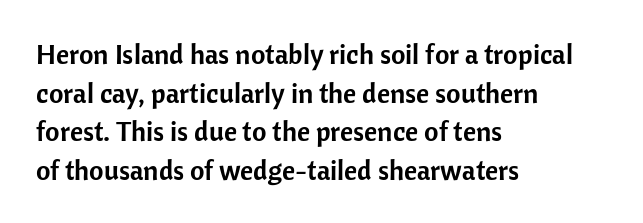
Q: Is the text italic (slanted)? A: No, it is upright.
Q: Is the typeface a serif or a sans-serif typeface? A: Sans-serif.
Q: Is the text underlined? A: No.
Q: How is the paragraph aligned? A: Left-aligned.
Q: Is the spacing between letters normal or unusually wide? A: Normal.
Q: Is the spacing between lines tight, normal or loose? A: Normal.
Q: Width (condensed, normal, or wide)? A: Normal.
Q: Stroke contrast? A: Low.
Q: x-height? A: Medium.
Q: Monospaced? A: No.
